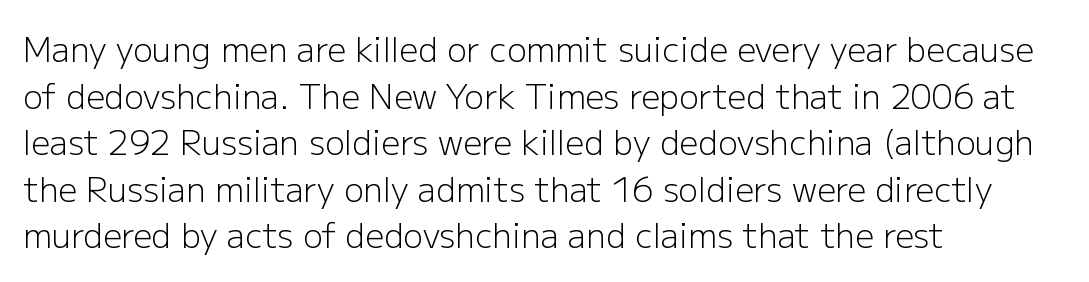
Q: Is the text bold? A: No.
Q: Is the text italic (slanted)? A: No, it is upright.
Q: Is the typeface a serif or a sans-serif typeface? A: Sans-serif.
Q: Is the text underlined? A: No.
Q: How is the paragraph aligned? A: Left-aligned.
Q: Is the spacing between letters normal or unusually wide? A: Normal.
Q: Is the spacing between lines tight, normal or loose? A: Normal.
Q: Width (condensed, normal, or wide)? A: Normal.
Q: Stroke contrast? A: Low.
Q: x-height? A: Medium.
Q: Monospaced? A: No.
